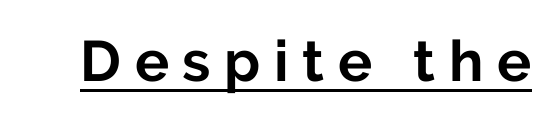
{"serif": "no", "italic": "no", "bold": "yes", "weight": "bold", "width": "normal", "stroke_contrast": "low", "x_height": "medium", "monospaced": "no", "underline": "yes", "letter_spacing": "wide", "letter_spacing_em": 0.24, "glyph_px": 57}
